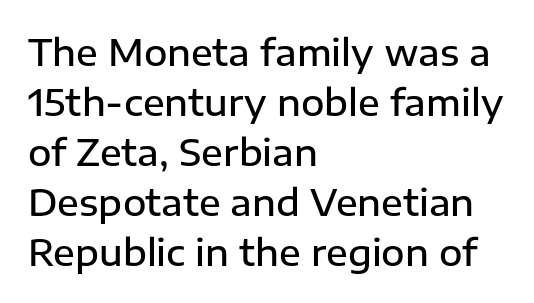
Q: Is the text bold? A: Semi-bold.
Q: Is the text italic (slanted)? A: No, it is upright.
Q: Is the typeface a serif or a sans-serif typeface? A: Sans-serif.
Q: Is the text underlined? A: No.
Q: How is the paragraph aligned? A: Left-aligned.
Q: Is the spacing between letters normal or unusually wide? A: Normal.
Q: Is the spacing between lines tight, normal or loose? A: Normal.
Q: Width (condensed, normal, or wide)? A: Normal.
Q: Stroke contrast? A: Low.
Q: x-height? A: Medium.
Q: Monospaced? A: No.
